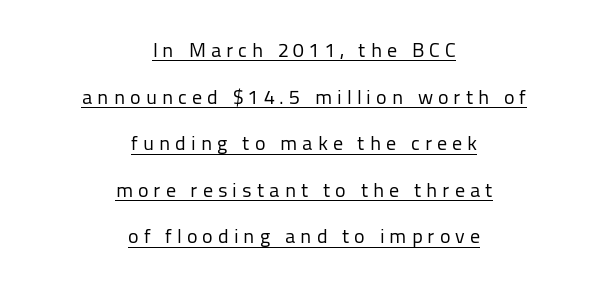
The image shows 20 px text type, upright; set centered, loose line spacing (2.33x), unusually wide letter spacing (+0.25 em), underlined.
